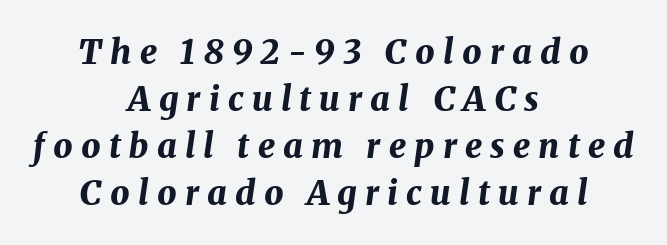
The image shows 34 px bold type, italic (leaning right); set centered, normal line spacing (1.38x), unusually wide letter spacing (+0.24 em), not underlined; medium stroke contrast and a medium x-height.
